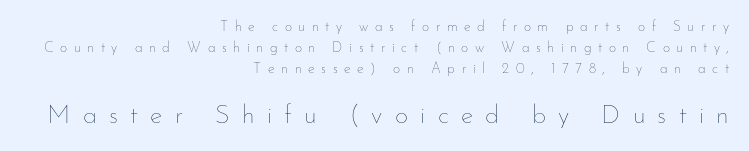
The image shows 26 px text type, upright; set right-aligned, normal line spacing (1.49x), unusually wide letter spacing (+0.47 em), not underlined; the second (bottom) block is 1.86x larger.
